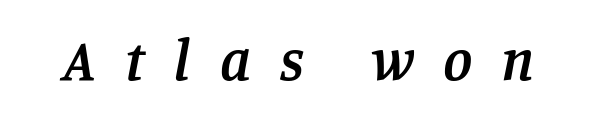
Q: Is the text bold? A: Semi-bold.
Q: Is the text italic (slanted)? A: Yes, it leans right by about 11 degrees.
Q: Is the typeface a serif or a sans-serif typeface? A: Serif.
Q: Is the text underlined? A: No.
Q: Is the spacing between letters normal or unusually wide? A: Unusually wide.
Q: Width (condensed, normal, or wide)? A: Normal.
Q: Stroke contrast? A: Low.
Q: x-height? A: Large.
Q: Monospaced? A: No.
